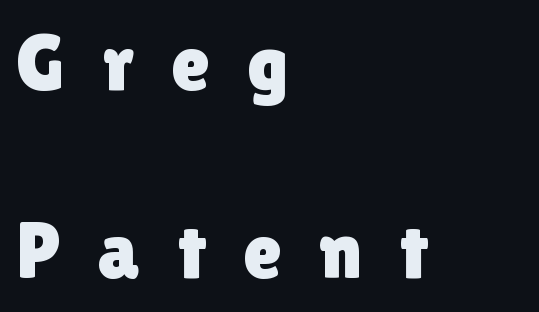
The image shows 80 px sans-serif type, upright; set left-aligned, loose line spacing (2.35x), unusually wide letter spacing (+0.46 em), not underlined; a medium x-height.
